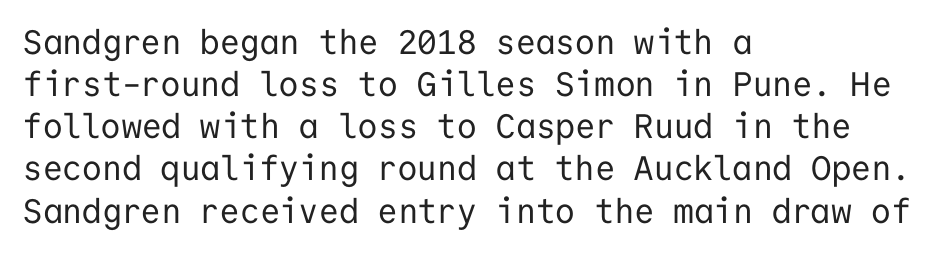
The image shows 34 px regular-weight sans-serif type, upright, monospaced; set left-aligned, line spacing 1.24x, normal letter spacing, not underlined; low stroke contrast and a medium x-height.
